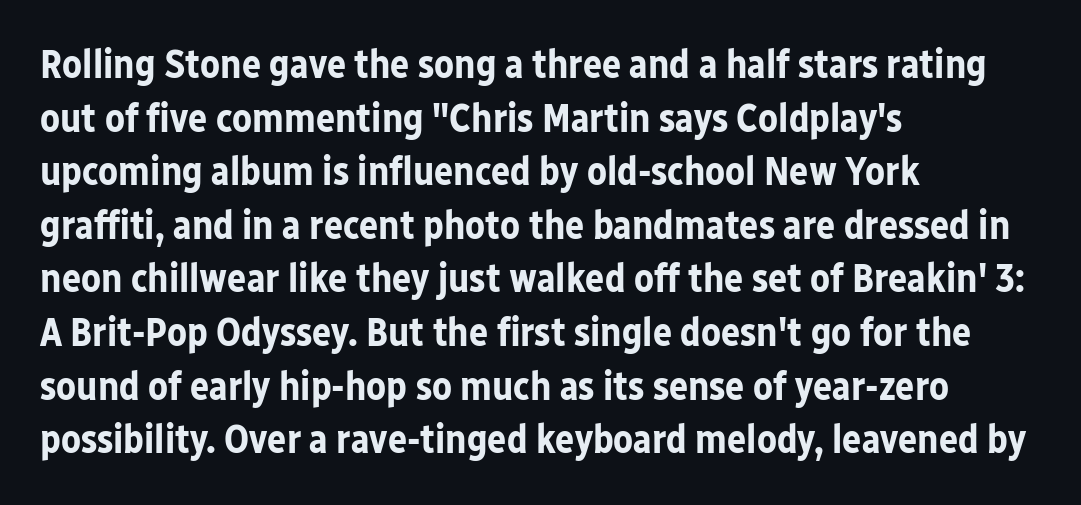
The image shows 40 px bold sans-serif type, upright; set left-aligned, normal line spacing (1.34x), normal letter spacing, not underlined; low stroke contrast and a medium x-height.
